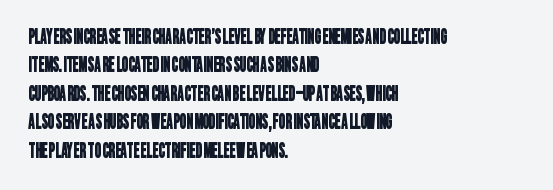
{"underline": "no", "align": "left", "line_spacing": "normal", "line_spacing_ratio": 1.42, "letter_spacing": "normal", "letter_spacing_em": 0.0, "glyph_px": 20}
